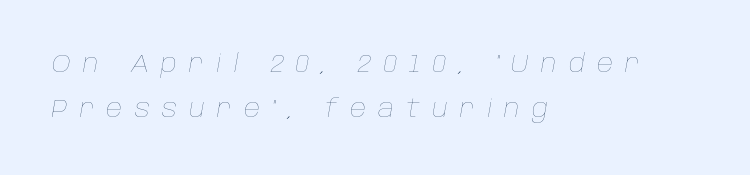
Descenders are the only things crossing below the line. Compared with a centered layout, this one pins lines to the left instead. Heaviness? Minimal to ordinary, like unemphasized prose. A typesetter would call this heavily tracked-out type. Italic: yes, the glyphs are oblique.
